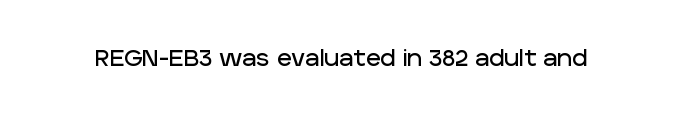
Each word holds together tightly as a unit, with standard inter-letter gaps. Posture: upright roman. The specimen omits any rule beneath the text block's lines.
